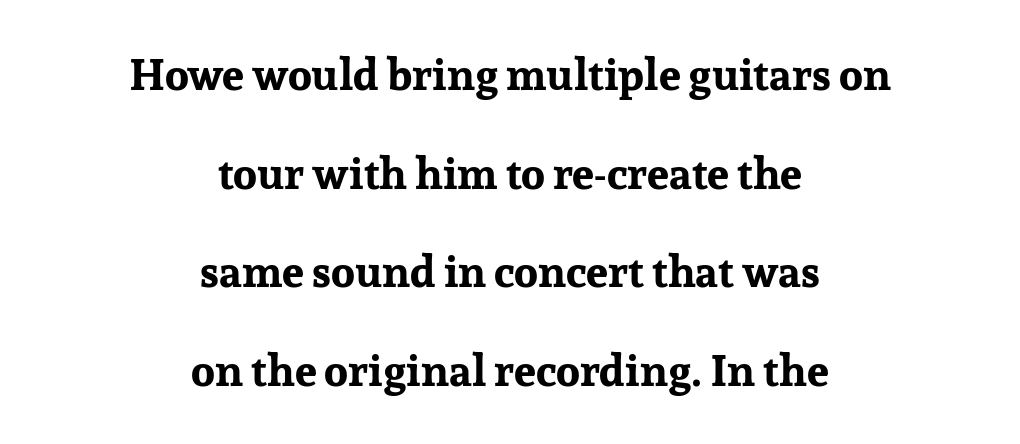
{"serif": "yes", "italic": "no", "bold": "yes", "weight": "bold", "width": "normal", "stroke_contrast": "low", "x_height": "medium", "monospaced": "no", "underline": "no", "align": "center", "line_spacing": "loose", "line_spacing_ratio": 2.24, "letter_spacing": "normal", "letter_spacing_em": 0.0, "glyph_px": 44}
